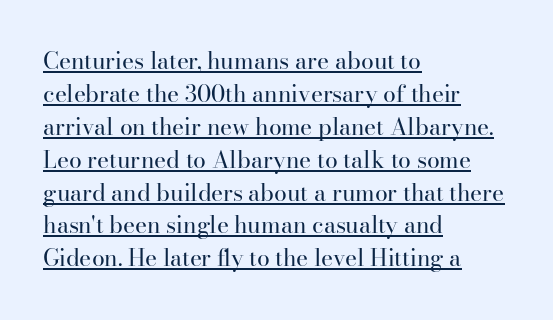
{"italic": "no", "bold": "no", "underline": "yes", "align": "left", "line_spacing": "normal", "line_spacing_ratio": 1.43, "letter_spacing": "normal", "letter_spacing_em": 0.0, "glyph_px": 23}
